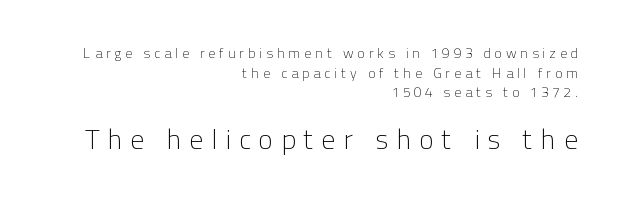
Q: Is the text bold? A: No.
Q: Is the text italic (slanted)? A: No, it is upright.
Q: Is the typeface a serif or a sans-serif typeface? A: Sans-serif.
Q: Is the text underlined? A: No.
Q: How is the paragraph aligned? A: Right-aligned.
Q: Is the spacing between letters normal or unusually wide? A: Unusually wide.
Q: Is the spacing between lines tight, normal or loose? A: Normal.
Q: Which block of text is set in a larger size, the first (top) or the second (bottom)? A: The second (bottom) one.
Q: Width (condensed, normal, or wide)? A: Normal.
Q: Stroke contrast? A: Low.
Q: x-height? A: Medium.
Q: Monospaced? A: No.
